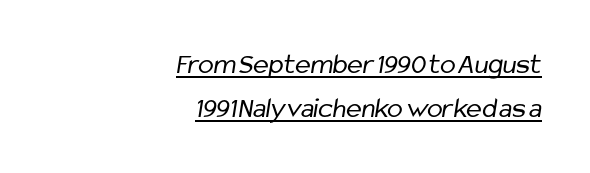
{"serif": "no", "bold": "no", "weight": "regular", "width": "condensed", "stroke_contrast": "low", "x_height": "medium", "monospaced": "no", "underline": "yes", "align": "right", "line_spacing": "normal", "line_spacing_ratio": 1.52, "letter_spacing": "normal", "letter_spacing_em": 0.0, "glyph_px": 29}
